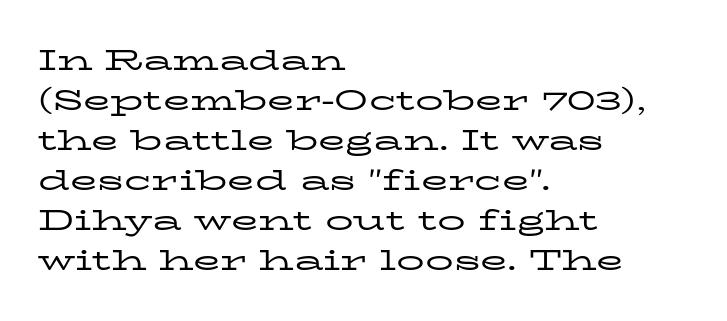
The image shows 28 px regular-weight, wide serif type, upright; set left-aligned, normal line spacing (1.43x), normal letter spacing, not underlined; low stroke contrast and a medium x-height.
